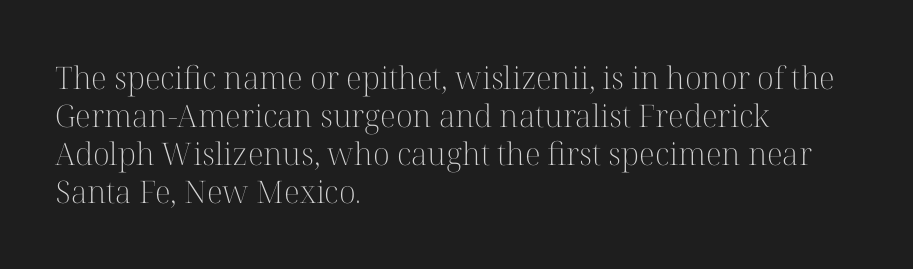
The image shows 31 px light serif type, upright; set left-aligned, line spacing 1.23x, normal letter spacing, not underlined; high stroke contrast and a medium x-height.
